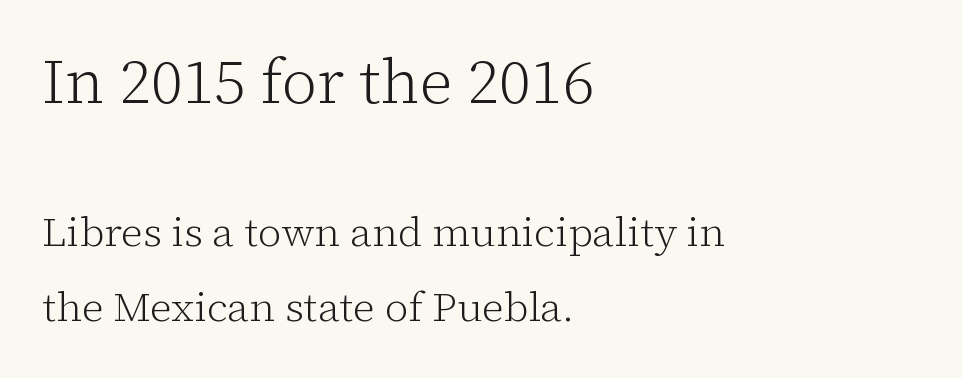
{"serif": "yes", "italic": "no", "bold": "no", "weight": "light", "width": "normal", "stroke_contrast": "low", "x_height": "medium", "monospaced": "no", "underline": "no", "align": "left", "line_spacing_ratio": 1.83, "letter_spacing": "normal", "letter_spacing_em": 0.0, "larger_block": "first", "size_ratio": 1.51, "glyph_px": 62}
